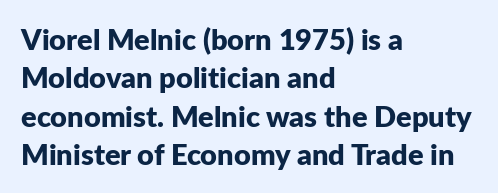
The image shows 29 px bold sans-serif type, upright; set left-aligned, normal line spacing (1.32x), normal letter spacing, not underlined; low stroke contrast and a medium x-height.
